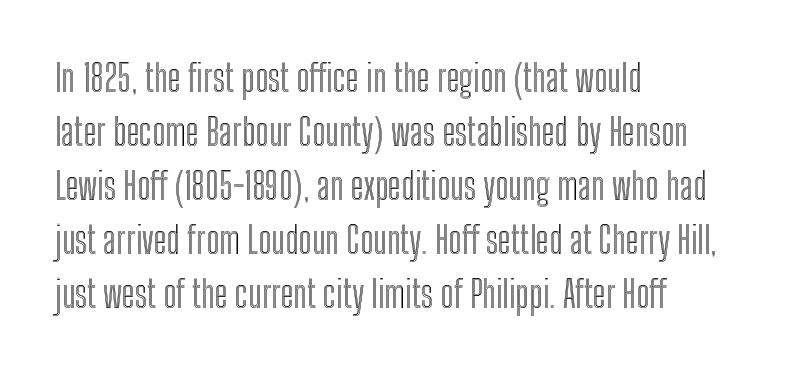
Q: Is the text italic (slanted)? A: No, it is upright.
Q: Is the text underlined? A: No.
Q: How is the paragraph aligned? A: Left-aligned.
Q: Is the spacing between letters normal or unusually wide? A: Normal.
Q: Is the spacing between lines tight, normal or loose? A: Normal.
Q: Width (condensed, normal, or wide)? A: Condensed.
Q: x-height? A: Medium.
Q: Monospaced? A: No.
